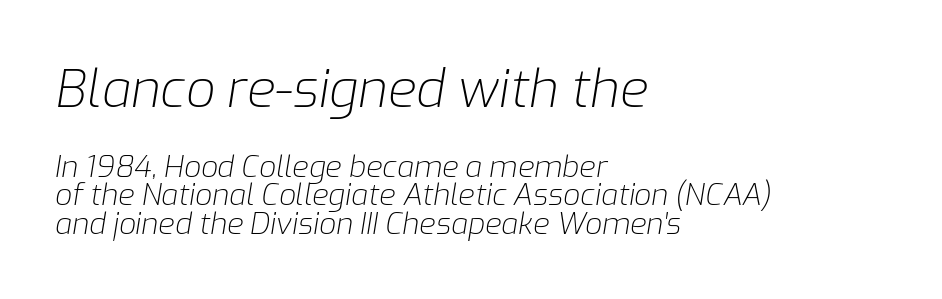
{"italic": "yes", "lean": "right", "slant_degrees": 9, "bold": "no", "weight": "light", "width": "normal", "stroke_contrast": "low", "x_height": "medium", "monospaced": "no", "underline": "no", "align": "left", "line_spacing": "tight", "line_spacing_ratio": 0.96, "letter_spacing": "normal", "letter_spacing_em": 0.0, "larger_block": "first", "size_ratio": 1.73, "glyph_px": 52}
